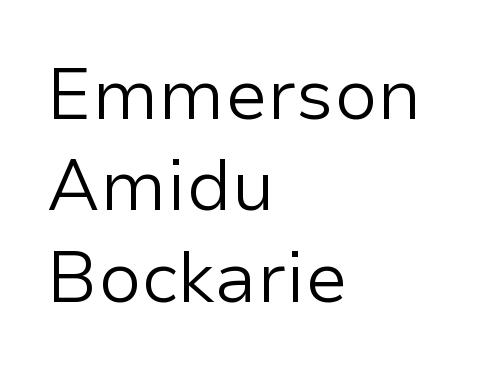
Q: Is the text bold? A: No.
Q: Is the text italic (slanted)? A: No, it is upright.
Q: Is the typeface a serif or a sans-serif typeface? A: Sans-serif.
Q: Is the text underlined? A: No.
Q: How is the paragraph aligned? A: Left-aligned.
Q: Is the spacing between letters normal or unusually wide? A: Normal.
Q: Is the spacing between lines tight, normal or loose? A: Normal.
Q: Width (condensed, normal, or wide)? A: Normal.
Q: Stroke contrast? A: Low.
Q: x-height? A: Medium.
Q: Monospaced? A: No.
